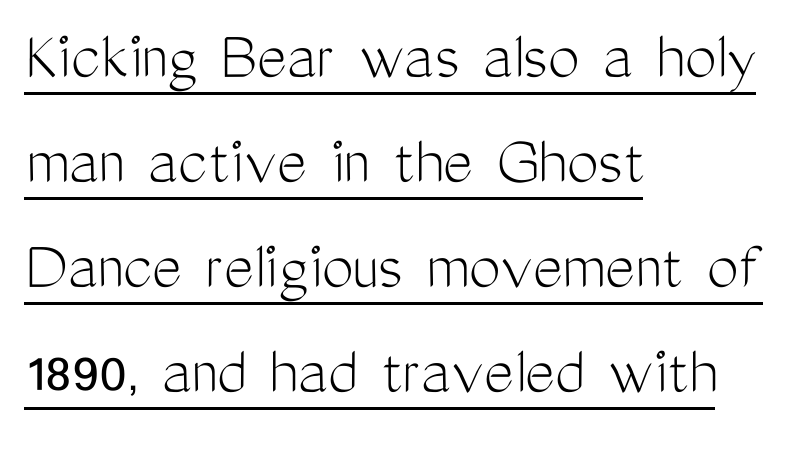
The passage shown is typed in a proportional face where columns would drift. The words here are underlined. You can tell from the bare stems that sans-serif type was used. These glyphs show unthickened strokes, regular width or finer. Horizontal alignment here is leftward, the default for most running prose.
